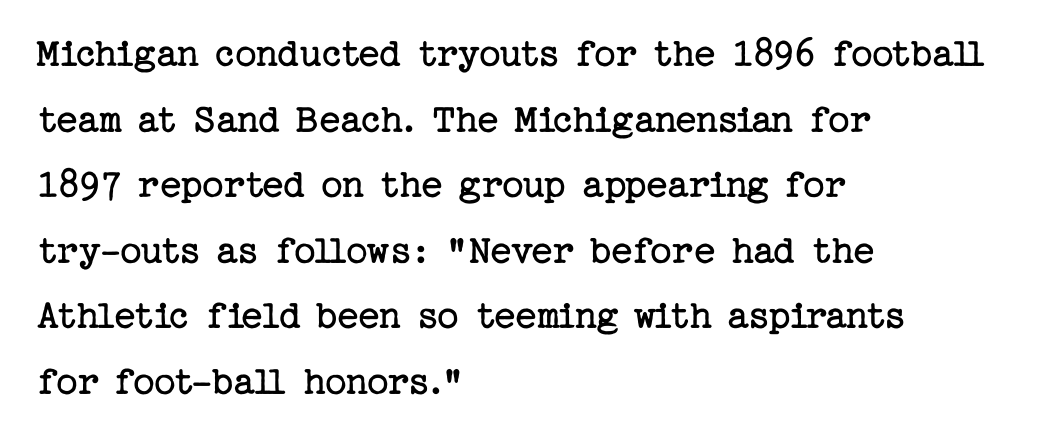
{"serif": "yes", "italic": "no", "bold": "no", "weight": "regular", "width": "normal", "stroke_contrast": "low", "x_height": "medium", "underline": "no", "align": "left", "line_spacing": "normal", "line_spacing_ratio": 1.56, "letter_spacing": "normal", "letter_spacing_em": 0.0, "glyph_px": 42}
